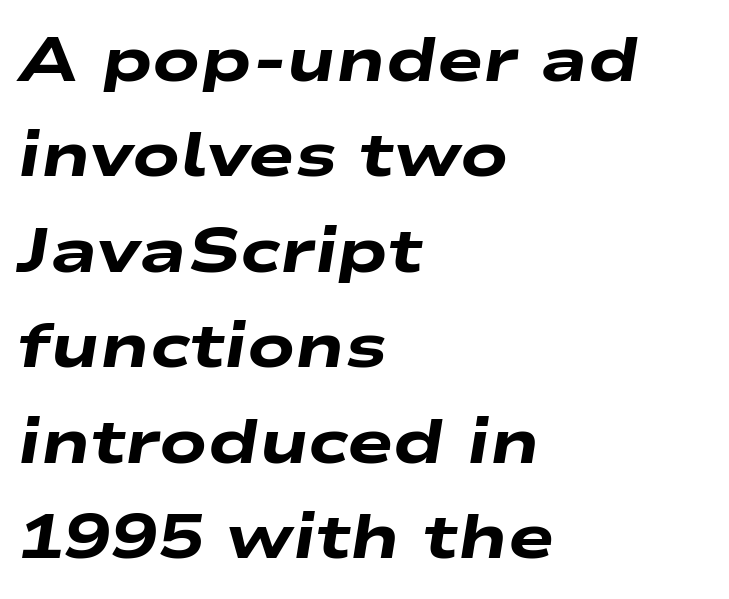
Q: Is the text bold? A: Yes.
Q: Is the text italic (slanted)? A: Yes, it leans right by about 9 degrees.
Q: Is the text underlined? A: No.
Q: How is the paragraph aligned? A: Left-aligned.
Q: Is the spacing between letters normal or unusually wide? A: Normal.
Q: Is the spacing between lines tight, normal or loose? A: Normal.
Q: Width (condensed, normal, or wide)? A: Wide.
Q: Stroke contrast? A: Low.
Q: x-height? A: Medium.
Q: Monospaced? A: No.
